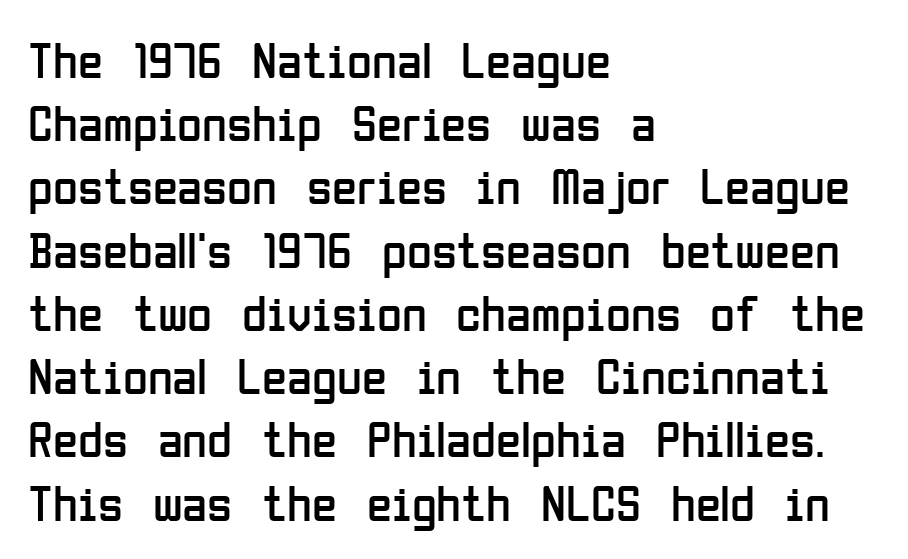
The image shows 51 px regular-weight, condensed sans-serif type, upright; set left-aligned, line spacing 1.24x, normal letter spacing, not underlined; low stroke contrast and a medium x-height.
